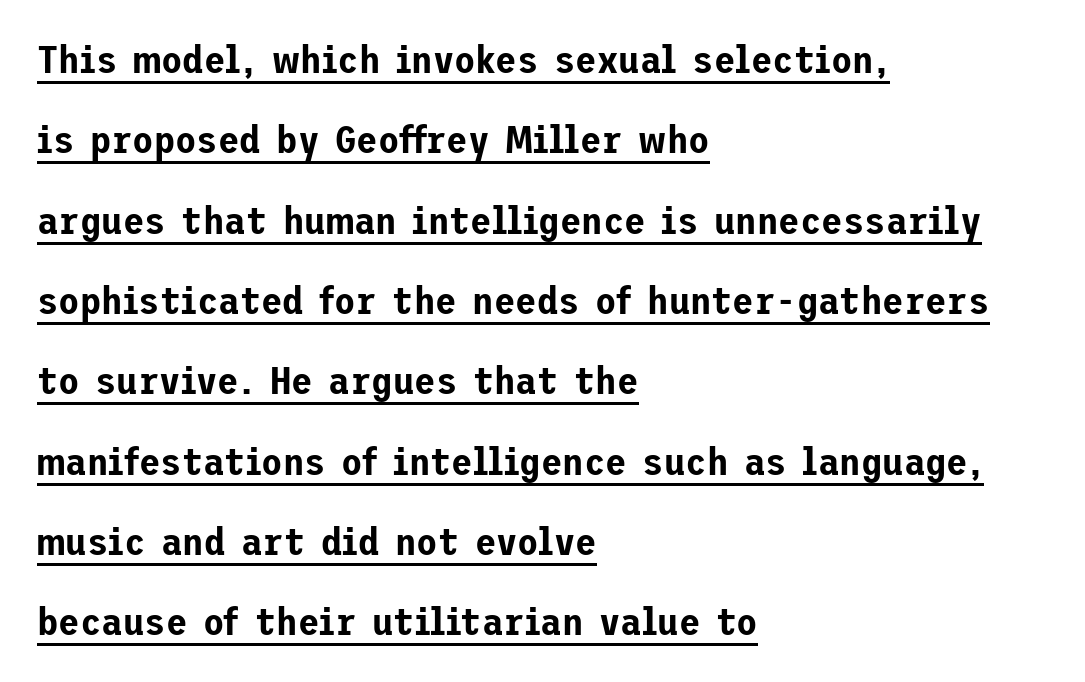
Classification — sans serif. No extra tracking has been applied to these lines. Horizontally, the lines are justified to the leading edge only. The words here are underlined.
